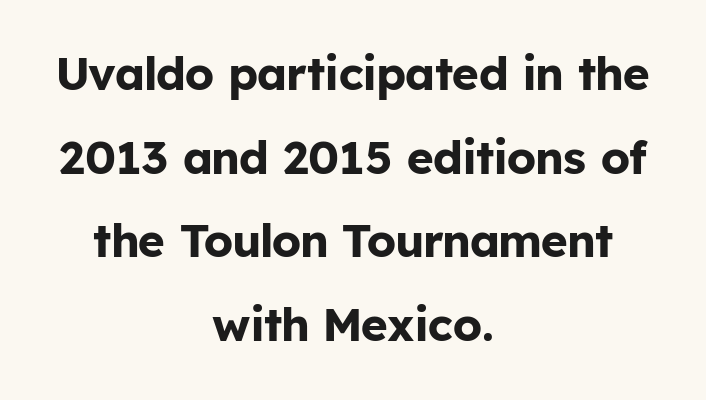
{"serif": "no", "italic": "no", "bold": "yes", "weight": "bold", "width": "normal", "stroke_contrast": "low", "x_height": "medium", "monospaced": "no", "underline": "no", "align": "center", "line_spacing_ratio": 1.82, "letter_spacing": "normal", "letter_spacing_em": 0.0, "glyph_px": 46}
